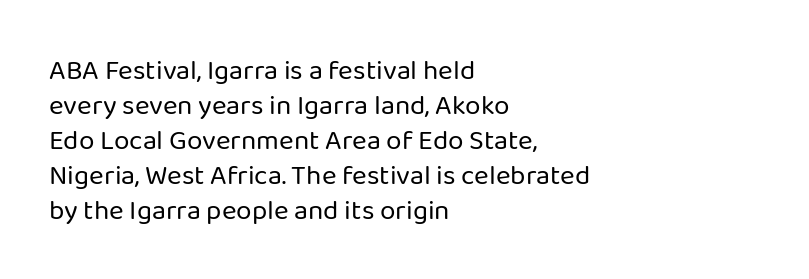
{"serif": "no", "italic": "no", "bold": "no", "weight": "regular", "width": "normal", "stroke_contrast": "low", "x_height": "medium", "monospaced": "no", "underline": "no", "align": "left", "line_spacing": "normal", "line_spacing_ratio": 1.25, "letter_spacing": "normal", "letter_spacing_em": 0.0, "glyph_px": 28}
